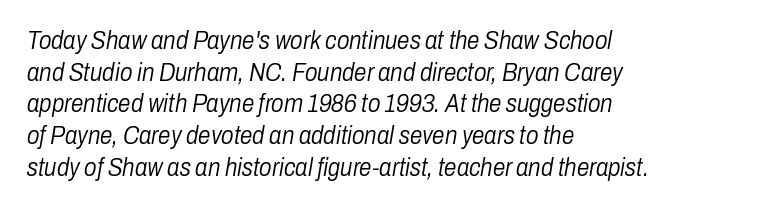
{"italic": "yes", "lean": "right", "slant_degrees": 10, "bold": "no", "underline": "no", "align": "left", "line_spacing": "normal", "line_spacing_ratio": 1.27, "letter_spacing": "normal", "letter_spacing_em": 0.0, "glyph_px": 25}
